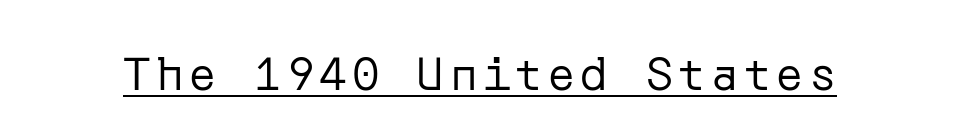
Q: Is the text bold? A: No.
Q: Is the text italic (slanted)? A: No, it is upright.
Q: Is the typeface a serif or a sans-serif typeface? A: Sans-serif.
Q: Is the text underlined? A: Yes.
Q: Width (condensed, normal, or wide)? A: Normal.
Q: Stroke contrast? A: Low.
Q: x-height? A: Medium.
